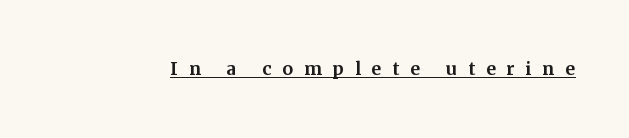
The image shows 24 px text type, upright; set unusually wide letter spacing (+0.45 em), underlined.
